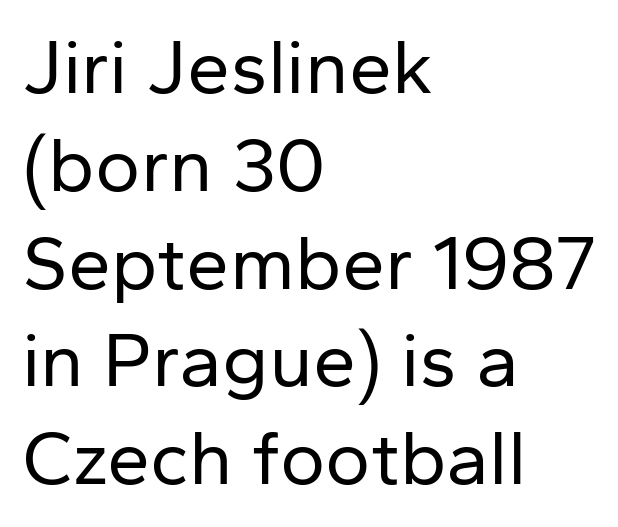
{"serif": "no", "italic": "no", "bold": "no", "weight": "regular", "width": "normal", "stroke_contrast": "low", "x_height": "medium", "monospaced": "no", "underline": "no", "align": "left", "line_spacing": "normal", "line_spacing_ratio": 1.27, "letter_spacing": "normal", "letter_spacing_em": 0.0, "glyph_px": 77}
